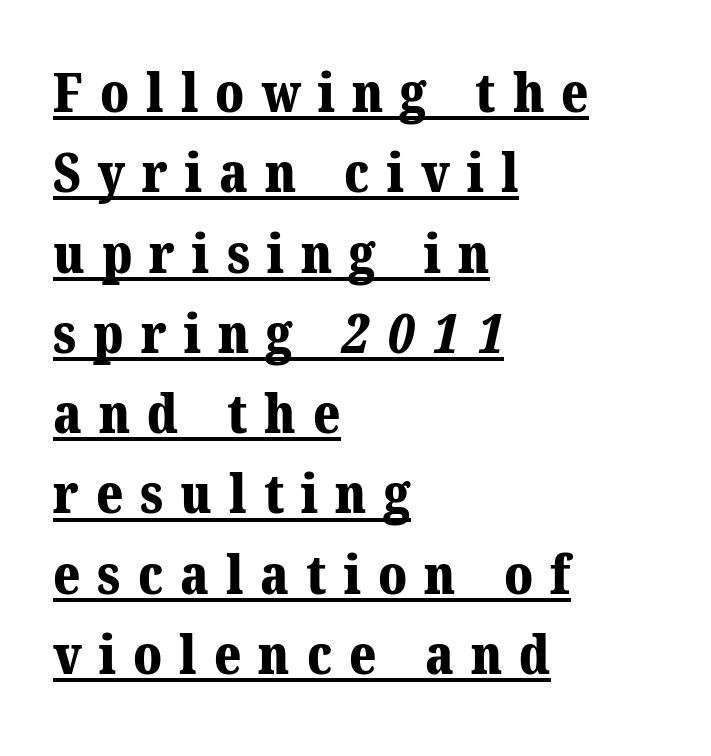
Its strokes are broad and dark, the hallmark of bold type. Honestly, the underline is the first thing you notice here. I'd call this a serif setting — the letters wear small feet. The type is letterspaced generously, with wide tracking. The rendering anchors every line to the left-hand side. Is this a fixed-width face? No — the glyphs have proportional, varying widths.
